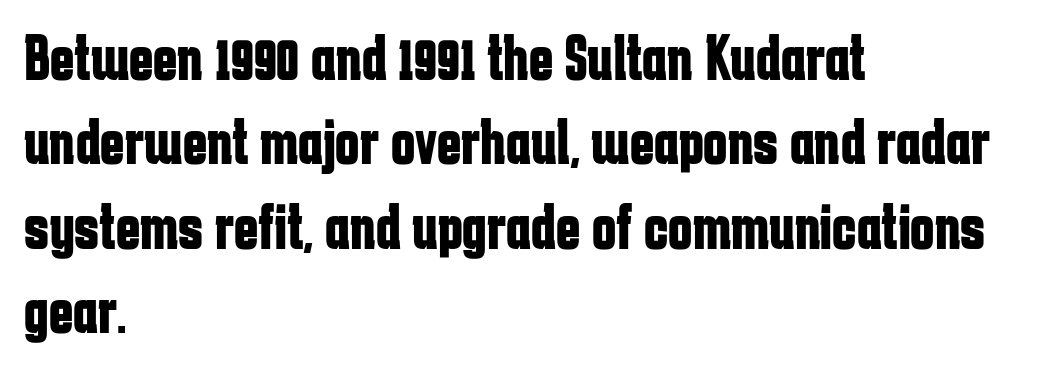
{"serif": "no", "italic": "no", "bold": "yes", "weight": "bold", "width": "condensed", "stroke_contrast": "low", "x_height": "medium", "monospaced": "no", "underline": "no", "align": "left", "line_spacing": "normal", "line_spacing_ratio": 1.3, "letter_spacing": "normal", "letter_spacing_em": 0.0, "glyph_px": 65}
